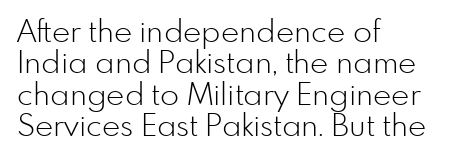
{"serif": "no", "italic": "no", "bold": "no", "weight": "light", "width": "normal", "stroke_contrast": "low", "x_height": "small", "monospaced": "no", "underline": "no", "align": "left", "line_spacing": "tight", "line_spacing_ratio": 1.01, "letter_spacing": "normal", "letter_spacing_em": 0.0, "glyph_px": 31}
